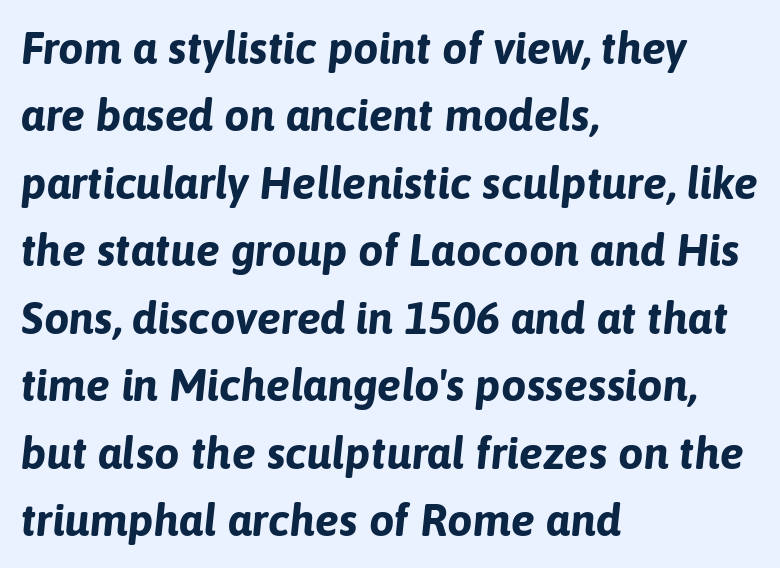
The face used here is rendered with its standard letterfit. Rows of type keep a routine distance in the vertical direction. Emphasis-style slanted type is in use. A student would call this left alignment; a typographer would say flush left, rag right. The font is running at its bold setting.
